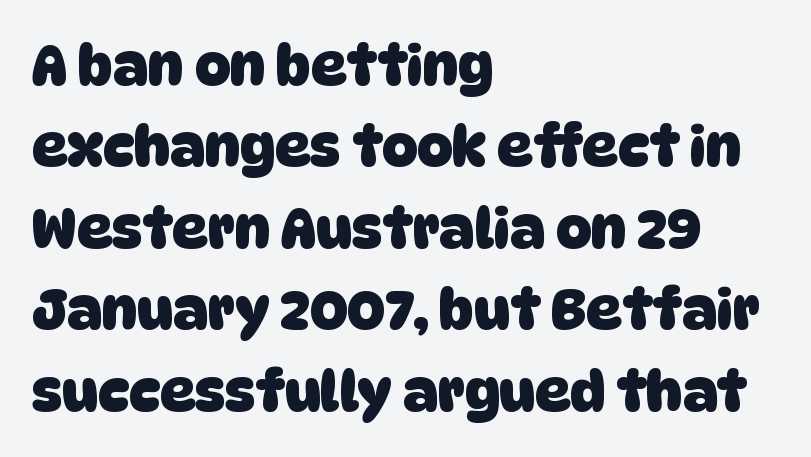
Quick note: underline off. Summary of weight: heavy, a full bold. The paragraph shown leans on its left margin. You could not count columns in this text — the font is proportionally spaced. Spacing between characters is what you'd get straight out of the box. This sample keeps an unexceptional amount of space between lines.
